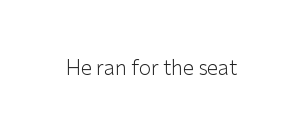
{"italic": "no", "bold": "no", "underline": "no", "letter_spacing": "normal", "letter_spacing_em": 0.0, "glyph_px": 20}
